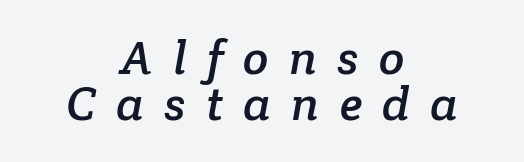
Baseline-to-baseline distance is barely more than the letter height. Display-style spreading of the glyphs; the letterfit is very open. Centered paragraph, ragged on both sides. The letters advance in unequal steps, a hallmark of proportional type. Glance below the letters and you will spot only blank space.
